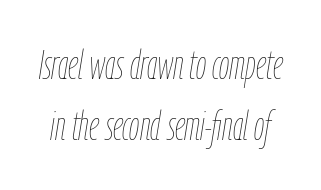
The area under the type is left untouched. A typesetter would call this leading conventional body-copy spacing. A typesetter would mark this as italic. Compared with a typical body face, this is equally light or lighter still. The type is set solid horizontally, with unmodified tracking. You could not count columns in this text — the font is proportionally spaced.
